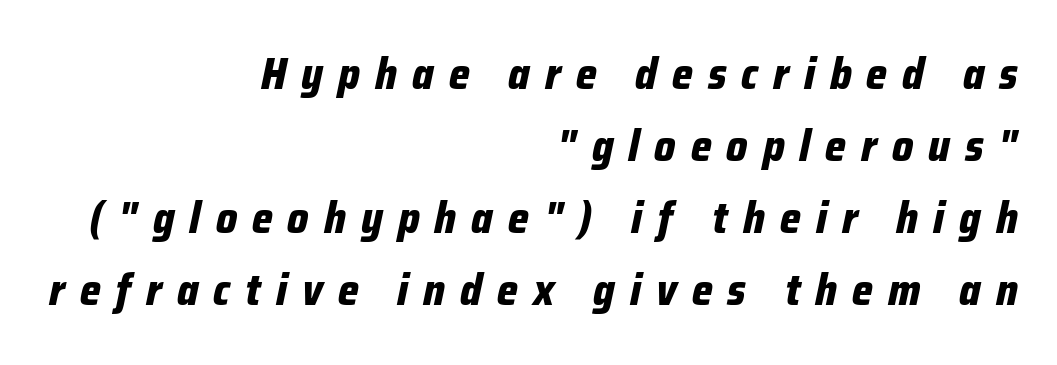
The image shows 44 px bold, condensed type, italic (leaning right); set right-aligned, normal line spacing (1.64x), unusually wide letter spacing (+0.34 em), not underlined; low stroke contrast and a medium x-height.
